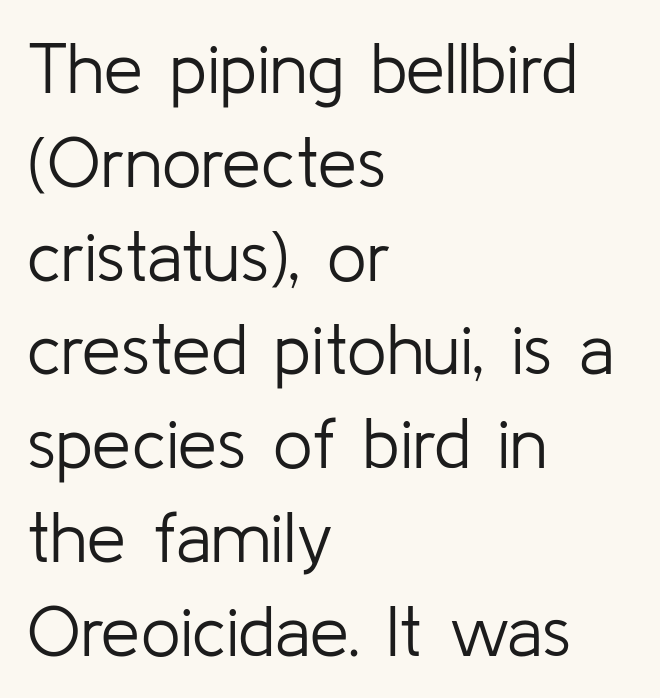
The image shows 70 px light sans-serif type, upright; set left-aligned, normal line spacing (1.34x), normal letter spacing, not underlined; low stroke contrast and a medium x-height.
